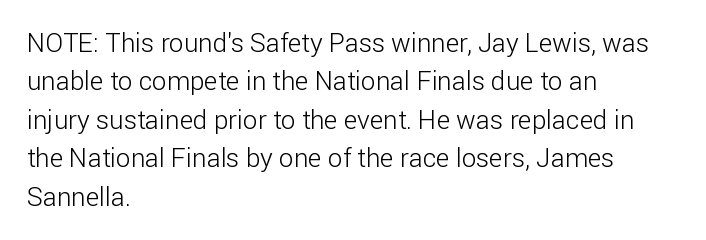
Leftover space on each line is placed entirely after the last word. The font sits on the lighter half of the weight spectrum, regular included. Here the glyphs are tracked normally, forming tight word shapes. Evenly set lines give the paragraph a standard silhouette. The area under the type is left untouched. The letters stand upright; this is a roman face.
